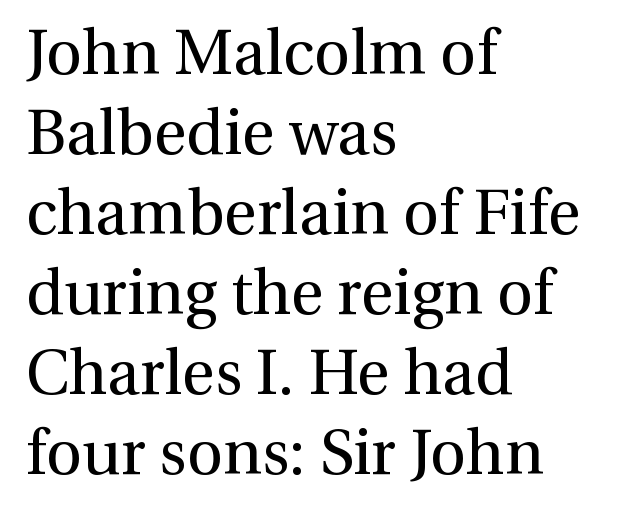
Anything drawn beneath the words? Only blank space. The font family rendered here belongs to the serif group. Layout note: lines flush left. Is this a heavy cut? Hardly; it is regular or lighter. Vertical strokes here are truly vertical. The face used here is rendered with its standard letterfit.
